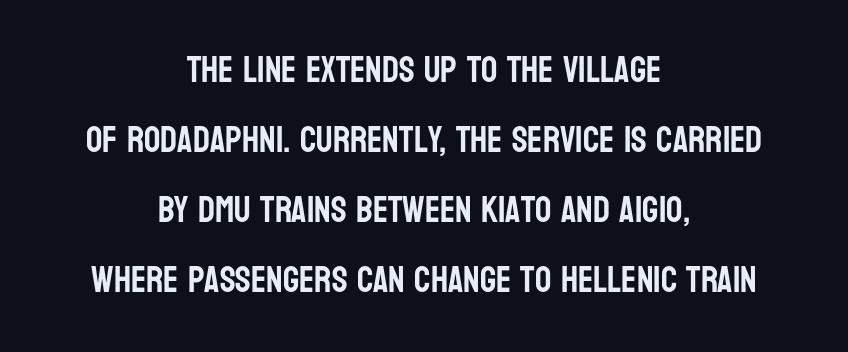
This sample has the flowing, uneven cadence of proportional lettering. The string is rendered with underlining switched off. Quick note: interline space is abundant. The text block is weighted toward neither margin, spreading evenly from the middle. Compared with typical body copy, the letter spacing here is the same. Ordinary non-slanted type is in use.
